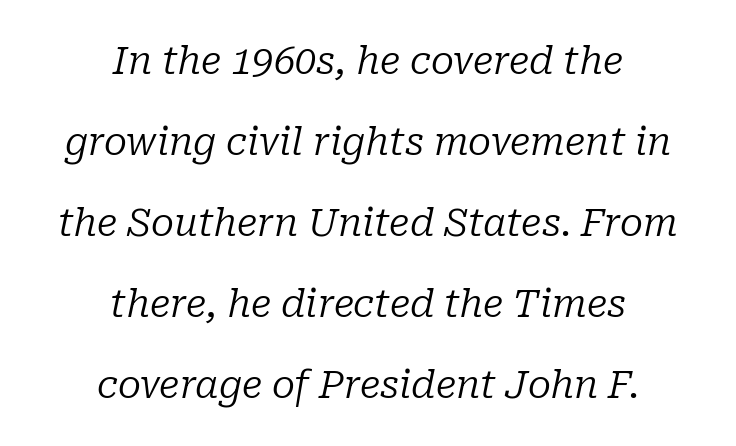
{"serif": "yes", "italic": "yes", "lean": "right", "slant_degrees": 10, "bold": "no", "weight": "regular", "width": "normal", "stroke_contrast": "low", "x_height": "medium", "monospaced": "no", "underline": "no", "align": "center", "line_spacing": "loose", "line_spacing_ratio": 2.13, "letter_spacing": "normal", "letter_spacing_em": 0.0, "glyph_px": 38}
